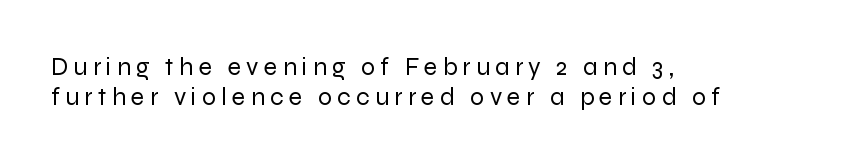
What stands out about the letter spacing? Its width — letters are far apart. Layout note: lines flush left. Summary of weight: not heavy and not bold. This is roman type, the default non-slanted kind.
